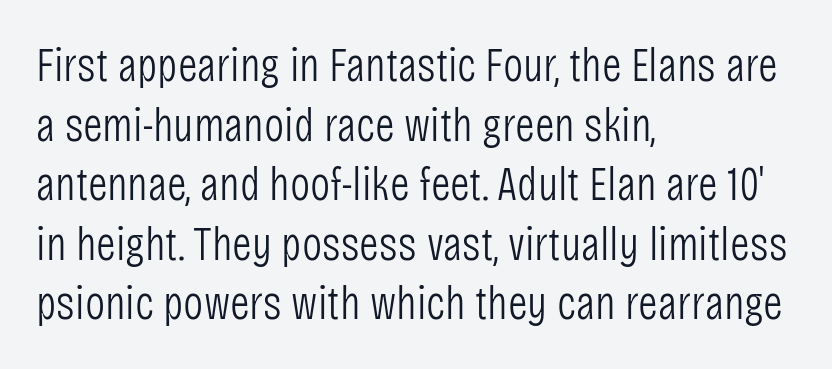
{"serif": "no", "italic": "no", "bold": "no", "weight": "light", "width": "condensed", "stroke_contrast": "low", "x_height": "large", "monospaced": "no", "underline": "no", "align": "left", "line_spacing_ratio": 1.24, "letter_spacing": "normal", "letter_spacing_em": 0.0, "glyph_px": 48}
